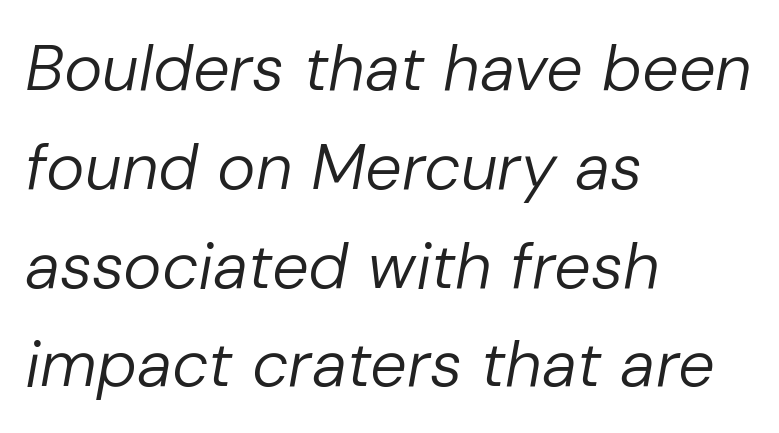
Evenly set lines give the paragraph a standard silhouette. Students, note that the glyphs here touch the page at normal intervals. Character widths vary here, with narrow letters taking less room than wide ones. Teacher's note: observe the even left margin — that is flush-left alignment. Weight: not bold — regular or lighter. The gap between lines stays unmarked.
